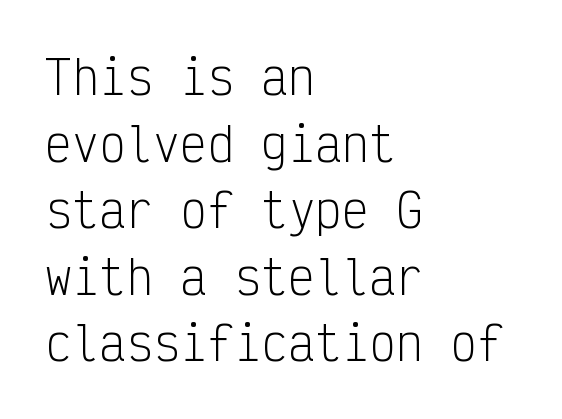
The letters march in equal steps, a hallmark of fixed-pitch type. Glance below the letters and you will spot only blank space. These lines sit exactly where default settings would place them. The ragged edge is on the right, which tells us the setting is flush left. A light-to-regular cut is what we see here. These lines are composed in type without serifs.
